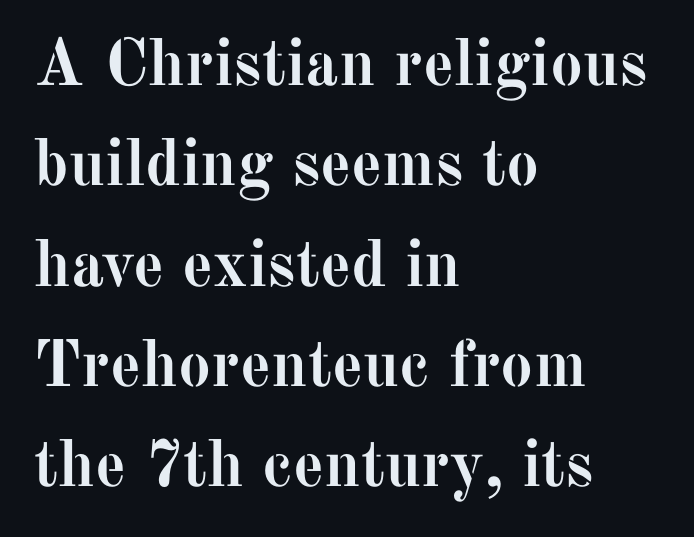
Caption: standard tracking, unaltered. The text block is weighted toward the left margin, trailing off unevenly rightward. Classification — serif. The rendering uses natural spacing where letterforms have individual widths.
